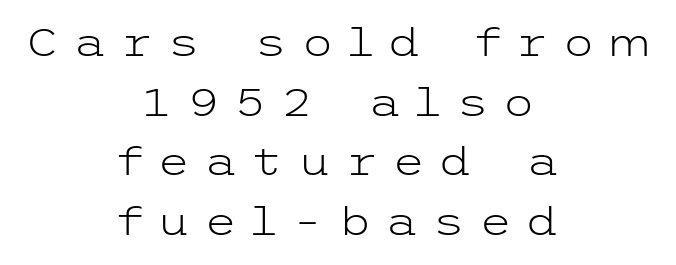
Q: Is the text bold? A: No.
Q: Is the text italic (slanted)? A: No, it is upright.
Q: Is the typeface a serif or a sans-serif typeface? A: Sans-serif.
Q: Is the text underlined? A: No.
Q: How is the paragraph aligned? A: Centered.
Q: Is the spacing between letters normal or unusually wide? A: Unusually wide.
Q: Is the spacing between lines tight, normal or loose? A: Normal.
Q: Width (condensed, normal, or wide)? A: Wide.
Q: Stroke contrast? A: Low.
Q: x-height? A: Medium.
